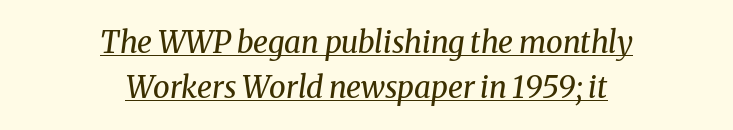
The image shows 30 px regular-weight serif type, italic (leaning right); set centered, normal line spacing (1.5x), normal letter spacing, underlined; medium stroke contrast and a medium x-height.
